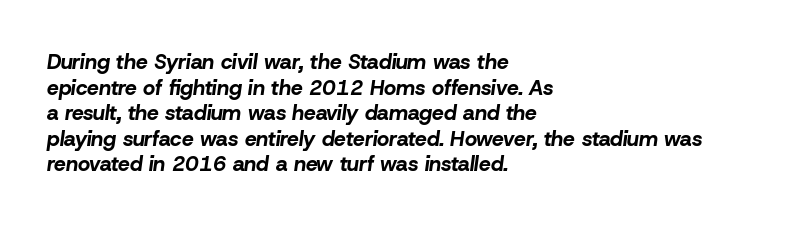
Q: Is the text bold? A: Yes.
Q: Is the text italic (slanted)? A: Yes, it leans right by about 8 degrees.
Q: Is the text underlined? A: No.
Q: How is the paragraph aligned? A: Left-aligned.
Q: Is the spacing between letters normal or unusually wide? A: Normal.
